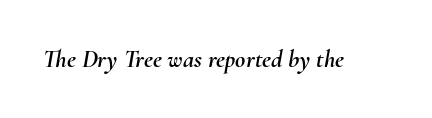
The image shows 25 px text type, italic (leaning right); set normal letter spacing, not underlined.
